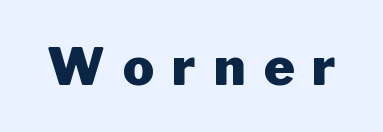
The image shows 52 px heavy sans-serif type, upright; set unusually wide letter spacing (+0.35 em), not underlined; low stroke contrast and a medium x-height.
